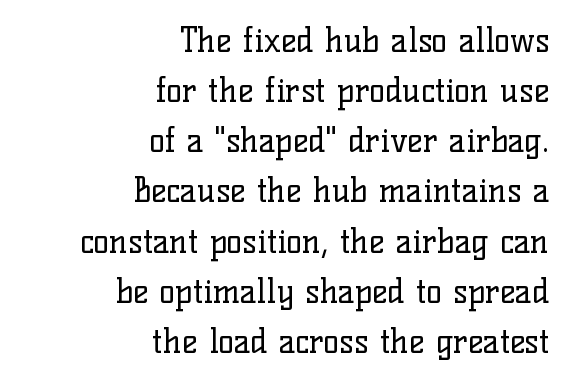
The image shows 33 px regular-weight serif type, upright; set right-aligned, normal line spacing (1.52x), normal letter spacing, not underlined; low stroke contrast and a medium x-height.
